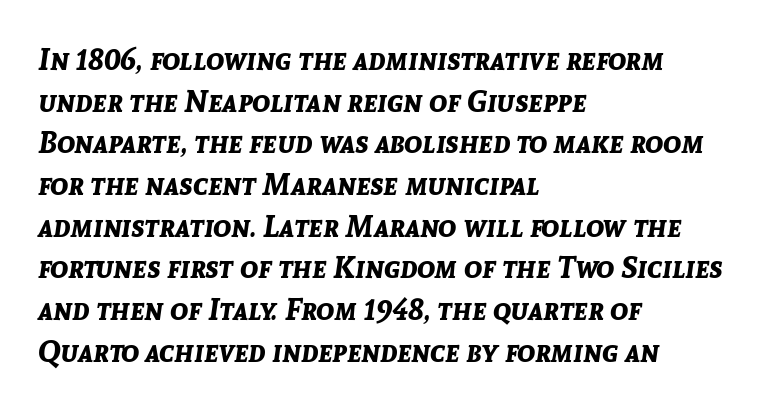
The line texture is even and compact thanks to regular tracking. Every character sits at an angle, as italics do. What's the leading like? Ordinary, nothing unusual. If you drew a ruler down the left edge, every line would touch it. Pretty heavy lettering here — definitely bold.
